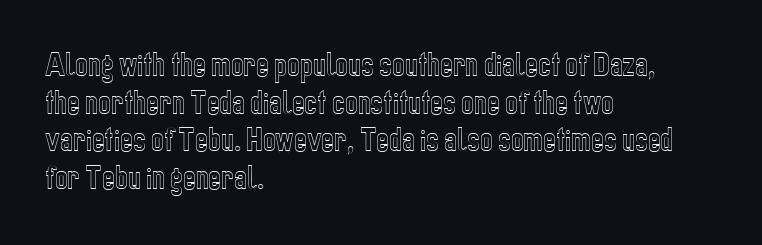
Q: Is the text italic (slanted)? A: No, it is upright.
Q: Is the text underlined? A: No.
Q: How is the paragraph aligned? A: Left-aligned.
Q: Is the spacing between letters normal or unusually wide? A: Normal.
Q: Is the spacing between lines tight, normal or loose? A: Normal.
